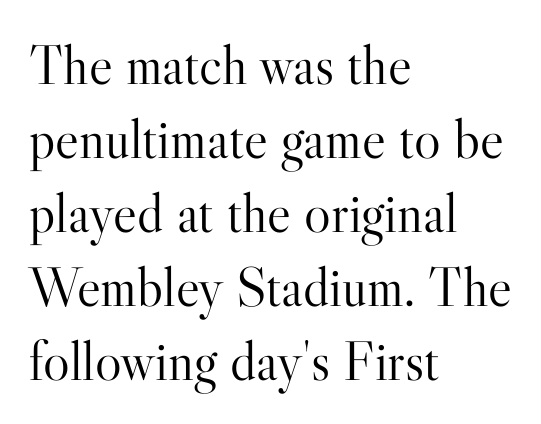
Q: Is the text bold? A: No.
Q: Is the text italic (slanted)? A: No, it is upright.
Q: Is the typeface a serif or a sans-serif typeface? A: Serif.
Q: Is the text underlined? A: No.
Q: How is the paragraph aligned? A: Left-aligned.
Q: Is the spacing between letters normal or unusually wide? A: Normal.
Q: Is the spacing between lines tight, normal or loose? A: Normal.
Q: Width (condensed, normal, or wide)? A: Normal.
Q: Stroke contrast? A: High.
Q: x-height? A: Small.
Q: Monospaced? A: No.
